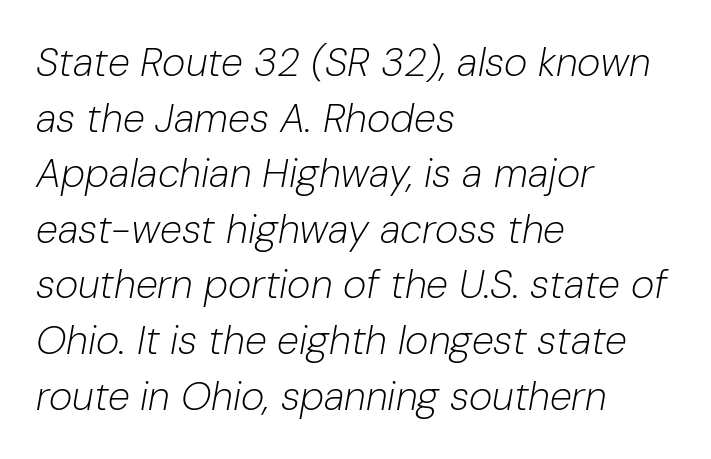
Q: Is the text bold? A: No.
Q: Is the text italic (slanted)? A: Yes, it leans right by about 10 degrees.
Q: Is the text underlined? A: No.
Q: How is the paragraph aligned? A: Left-aligned.
Q: Is the spacing between letters normal or unusually wide? A: Normal.
Q: Is the spacing between lines tight, normal or loose? A: Normal.
Q: Width (condensed, normal, or wide)? A: Normal.
Q: Stroke contrast? A: Low.
Q: x-height? A: Medium.
Q: Monospaced? A: No.
